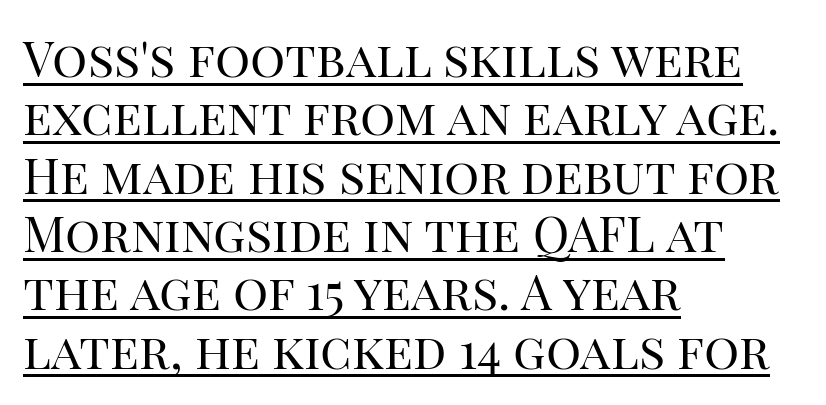
Think of a printed novel: that variable character pitch is what you see here. The rendering anchors every line to the left-hand side. Quick note: not italic, upright. These lines are composed in type with serifs. Weight class: somewhere from thin through regular.
